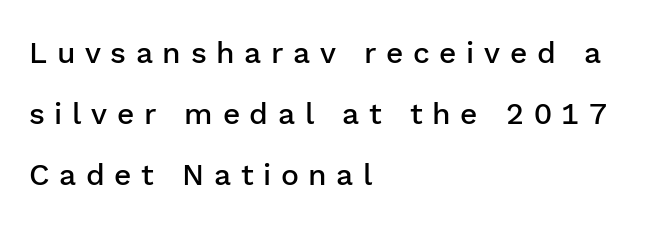
Which margin do the lines hug? The left one — the right edge is uneven. Here the designer chose a conventional face with non-uniform glyph widths. Check under the words: just untouched page. Is there much room between lines? Yes — plenty of vertical air separates them. This is the regular roman posture of the typeface. The glyphs in this specimen are sans serif.
